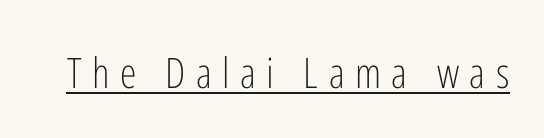
Like a heading marked for emphasis, these lines bear an underscore. Vertical strokes here are truly vertical. The strokes are not fattened; the text isn't bold. Looks like regular typesetting: each glyph gets only the width it needs. Serif or sans? Sans — the stroke terminals are bare. These lines have a slow, spaced-out rhythm from letter to letter.
